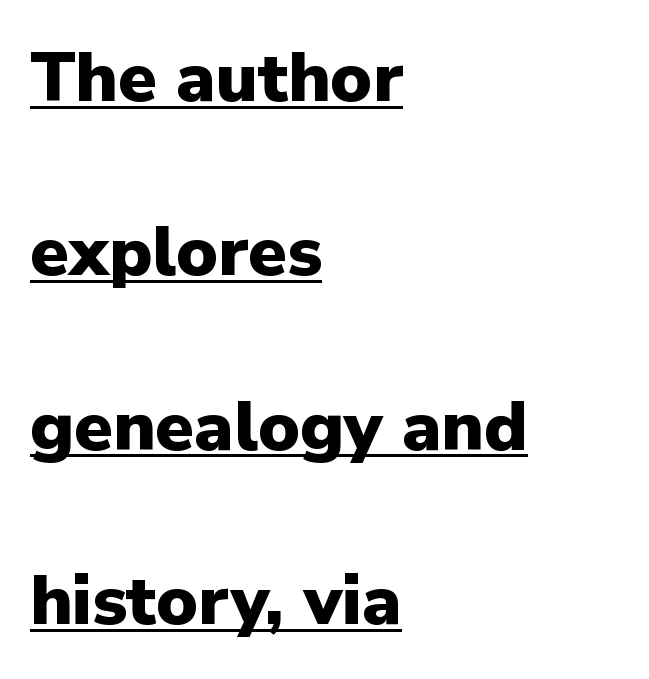
The image shows 70 px heavy sans-serif type, upright; set left-aligned, loose line spacing (2.49x), normal letter spacing, underlined; low stroke contrast and a medium x-height.
